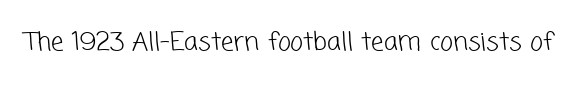
Ink coverage per letter is moderate at most. Check the space under the baseline: it is left empty. Nobody touched the tracking dial on this one.
